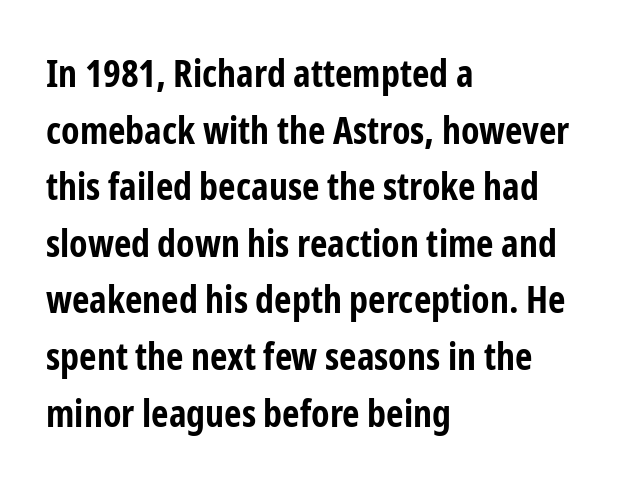
The image shows 38 px bold, condensed sans-serif type, upright; set left-aligned, normal line spacing (1.49x), normal letter spacing, not underlined; low stroke contrast and a medium x-height.
